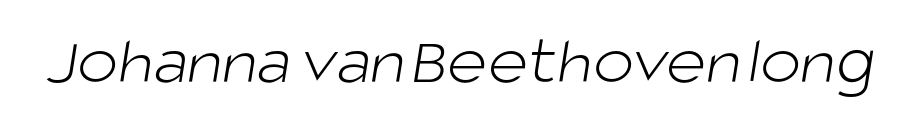
{"serif": "no", "bold": "no", "weight": "light", "width": "normal", "stroke_contrast": "low", "x_height": "large", "monospaced": "no", "underline": "no", "letter_spacing": "normal", "letter_spacing_em": 0.0, "glyph_px": 69}
